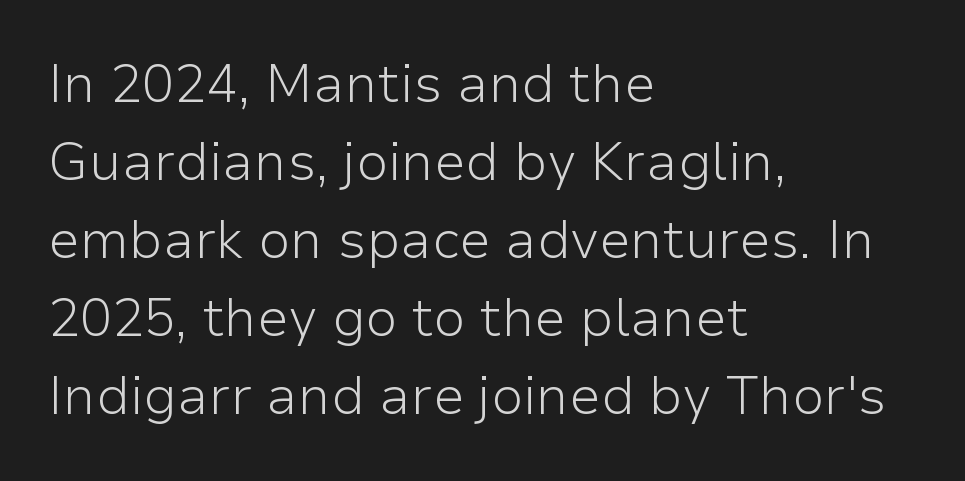
{"serif": "no", "italic": "no", "bold": "no", "weight": "light", "width": "normal", "stroke_contrast": "low", "x_height": "medium", "monospaced": "no", "underline": "no", "align": "left", "line_spacing": "normal", "line_spacing_ratio": 1.47, "letter_spacing": "normal", "letter_spacing_em": 0.0, "glyph_px": 53}
